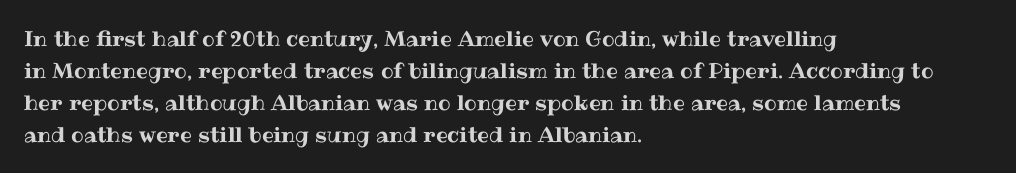
{"italic": "no", "underline": "no", "align": "left", "line_spacing": "normal", "line_spacing_ratio": 1.52, "letter_spacing": "normal", "letter_spacing_em": 0.0, "glyph_px": 21}
